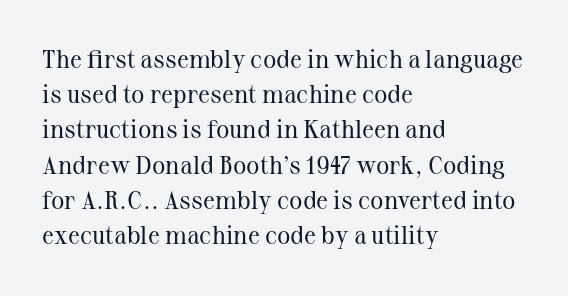
The image shows 25 px text type, upright; set left-aligned, normal line spacing (1.41x), normal letter spacing, not underlined.
